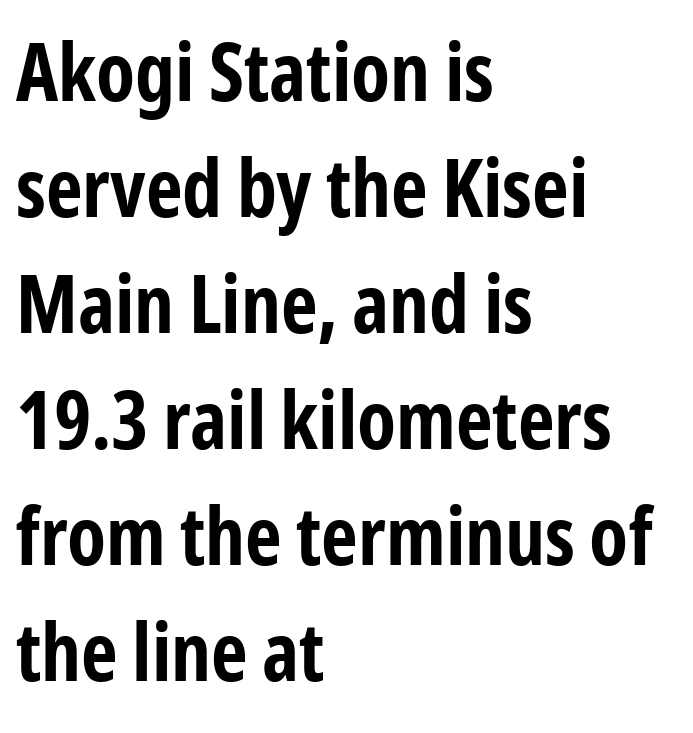
Q: Is the text bold? A: Yes.
Q: Is the text italic (slanted)? A: No, it is upright.
Q: Is the typeface a serif or a sans-serif typeface? A: Sans-serif.
Q: Is the text underlined? A: No.
Q: How is the paragraph aligned? A: Left-aligned.
Q: Is the spacing between letters normal or unusually wide? A: Normal.
Q: Is the spacing between lines tight, normal or loose? A: Normal.
Q: Width (condensed, normal, or wide)? A: Condensed.
Q: Stroke contrast? A: Low.
Q: x-height? A: Medium.
Q: Monospaced? A: No.
